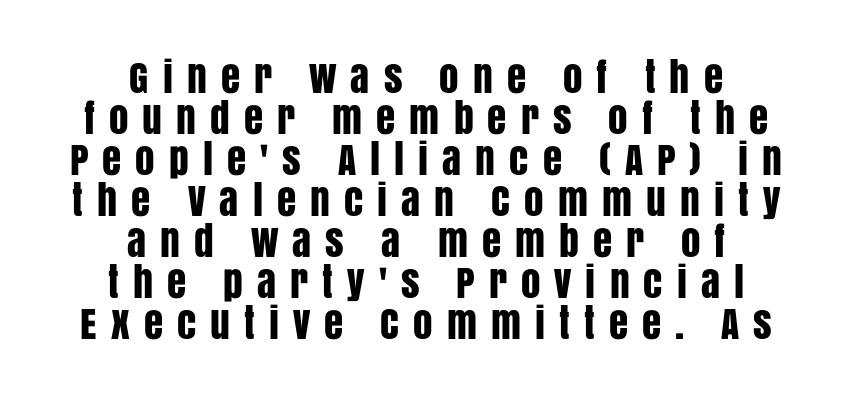
Q: Is the text italic (slanted)? A: No, it is upright.
Q: Is the typeface a serif or a sans-serif typeface? A: Sans-serif.
Q: Is the text underlined? A: No.
Q: How is the paragraph aligned? A: Centered.
Q: Is the spacing between letters normal or unusually wide? A: Unusually wide.
Q: Is the spacing between lines tight, normal or loose? A: Tight.
Q: Width (condensed, normal, or wide)? A: Condensed.
Q: Stroke contrast? A: Low.
Q: x-height? A: Large.
Q: Monospaced? A: No.
